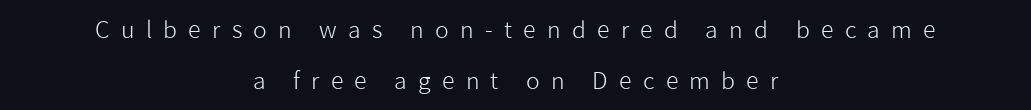
A student would call this center alignment; a typographer would say set centered. Quick note: not italic, upright. Tracking value appears strongly positive — letters spread wide. Regarding leading, the lines here are spaced well apart. Descender tails drop into unmarked territory. The typesetting does not lean heavy: it is not bold.
